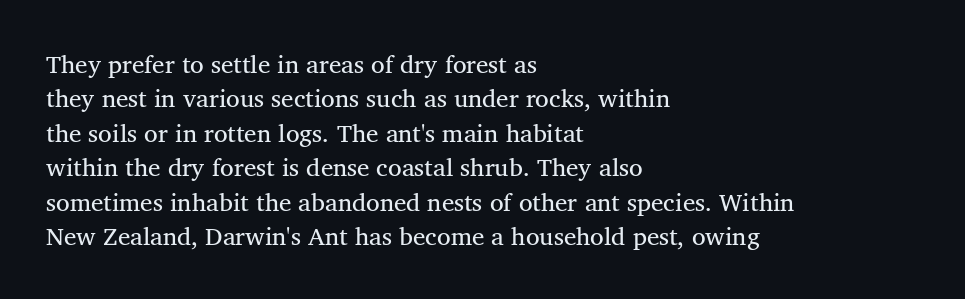
{"italic": "no", "bold": "no", "underline": "no", "align": "left", "line_spacing": "normal", "line_spacing_ratio": 1.38, "letter_spacing": "normal", "letter_spacing_em": 0.0, "glyph_px": 25}
